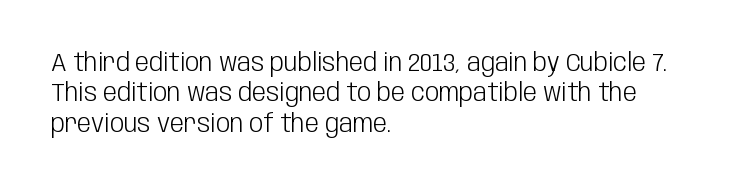
Nope, not italic — everything's standing straight. Only glyphs here, with clear space below each row. Leftover space on each line is placed entirely after the last word. The gaps between neighbouring characters are ordinary and unremarkable. A light-to-regular cut is what we see here.
